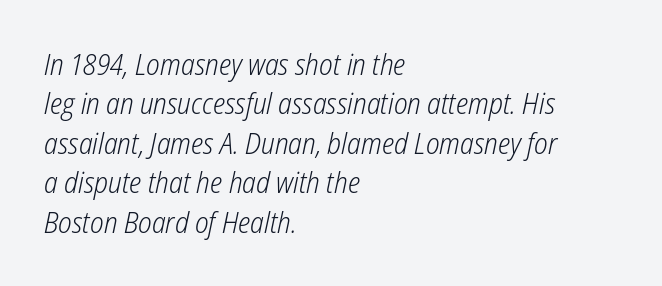
The image shows 29 px light, condensed type, italic (leaning right); set left-aligned, normal line spacing (1.36x), normal letter spacing, not underlined; low stroke contrast and a medium x-height.
